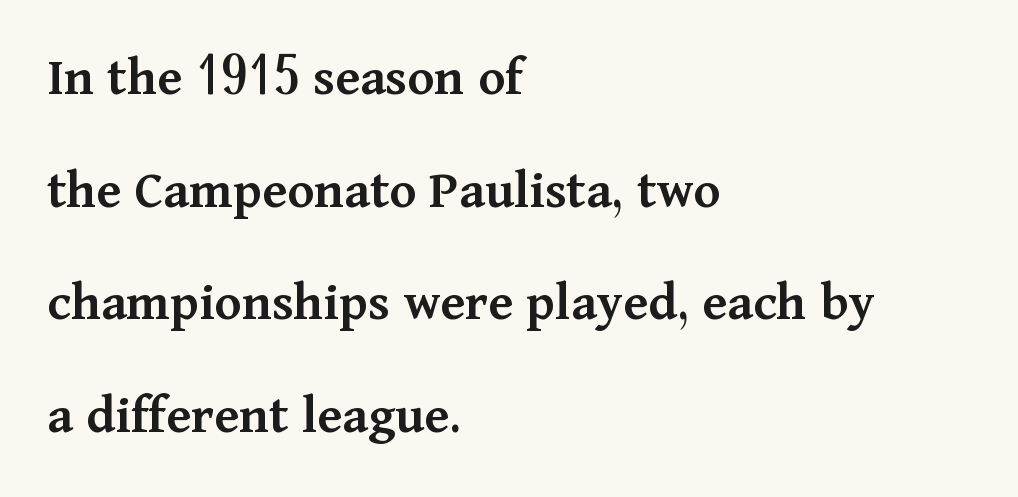
The image shows 56 px semibold serif type, upright; set left-aligned, loose line spacing (2.01x), normal letter spacing, not underlined; medium stroke contrast and a medium x-height.
